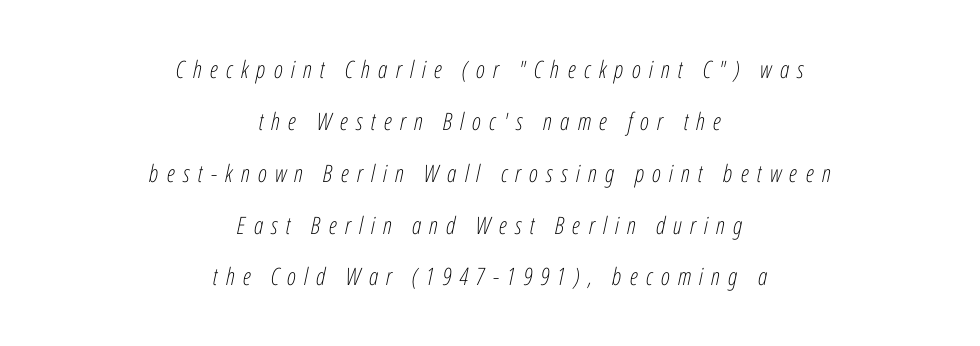
{"italic": "yes", "lean": "right", "slant_degrees": 12, "bold": "no", "underline": "no", "align": "center", "line_spacing": "loose", "line_spacing_ratio": 2.16, "letter_spacing": "wide", "letter_spacing_em": 0.34, "glyph_px": 24}
